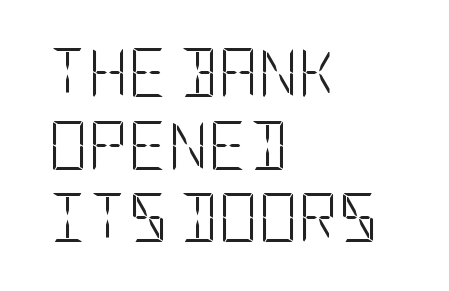
{"serif": "no", "italic": "no", "bold": "no", "weight": "light", "width": "condensed", "stroke_contrast": "low", "x_height": "large", "underline": "no", "align": "left", "line_spacing": "normal", "line_spacing_ratio": 1.48, "letter_spacing": "normal", "letter_spacing_em": 0.0, "glyph_px": 49}
